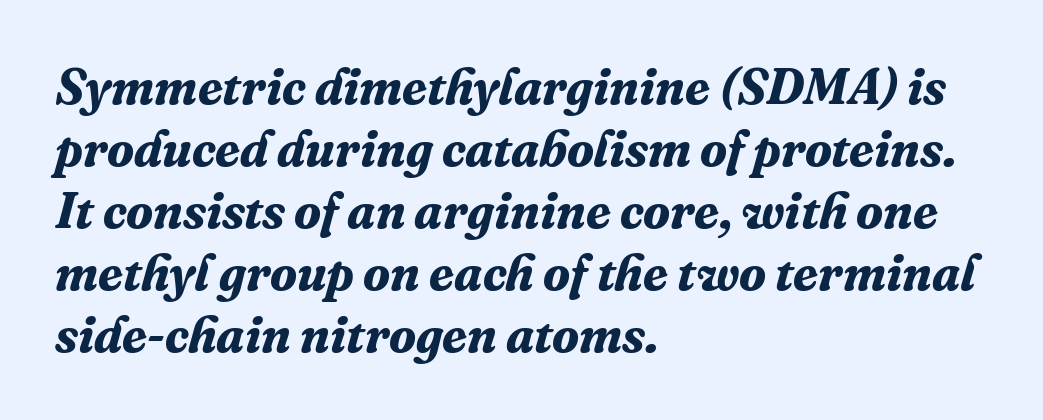
{"serif": "yes", "italic": "yes", "lean": "right", "slant_degrees": 16, "bold": "yes", "weight": "bold", "width": "normal", "stroke_contrast": "medium", "x_height": "medium", "monospaced": "no", "underline": "no", "align": "left", "line_spacing_ratio": 1.24, "letter_spacing": "normal", "letter_spacing_em": 0.0, "glyph_px": 50}
